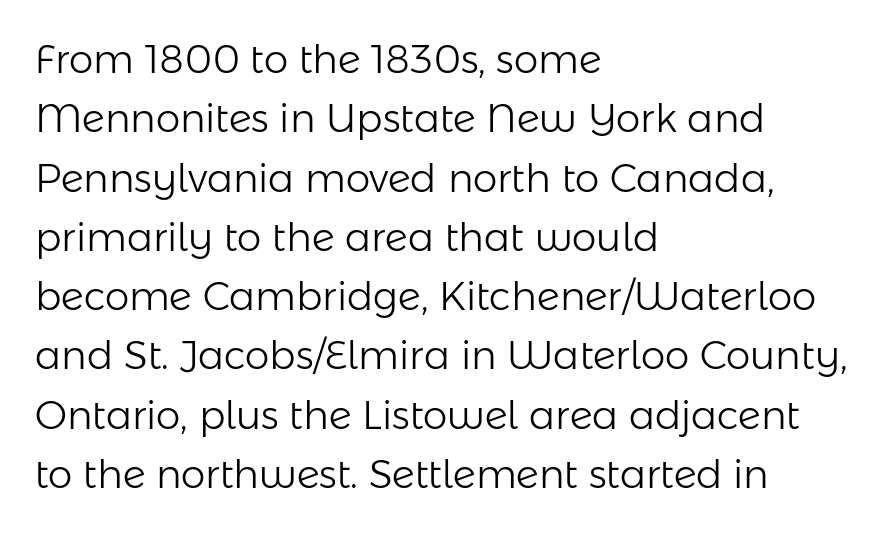
Serif or sans? Sans — the stroke terminals are bare. Does the lettering tilt? It doesn't — this is upright. The strip under each line holds only bare page. The strokes carry an ordinary text weight at most. Words appear dense and cohesive because spacing is normal.
